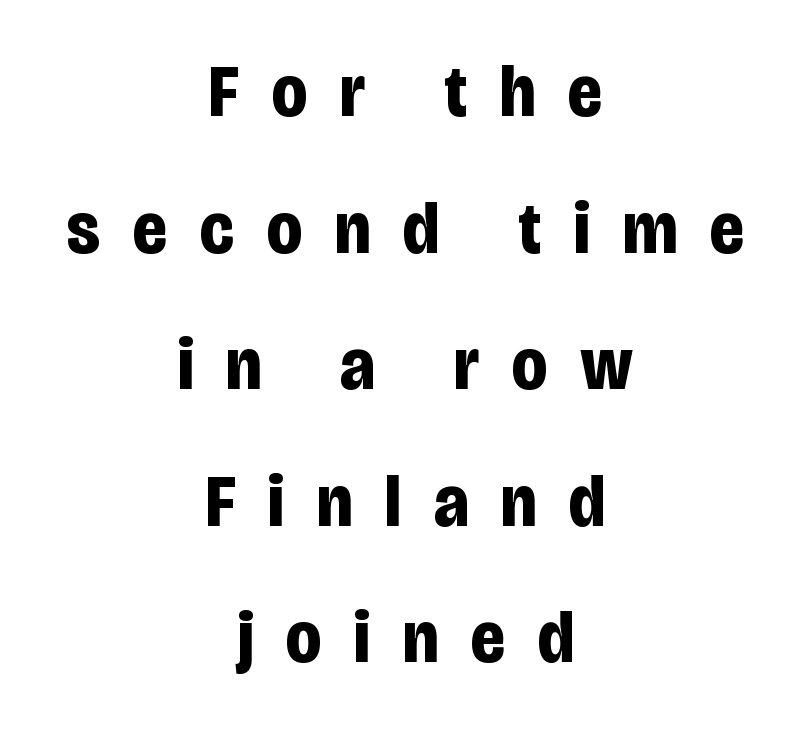
The image shows 73 px bold, condensed sans-serif type, upright; set centered, line spacing 1.87x, unusually wide letter spacing (+0.45 em), not underlined; low stroke contrast and a large x-height.
